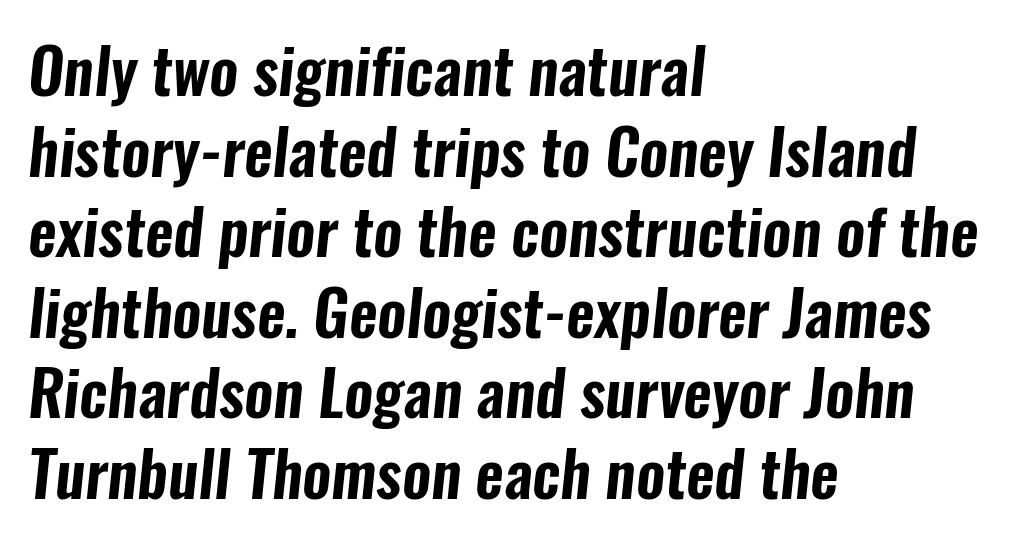
{"serif": "no", "width": "condensed", "stroke_contrast": "low", "x_height": "medium", "monospaced": "no", "underline": "no", "align": "left", "line_spacing": "normal", "line_spacing_ratio": 1.3, "letter_spacing": "normal", "letter_spacing_em": 0.0, "glyph_px": 62}
